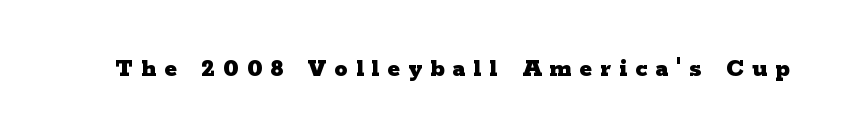
The image shows 26 px bold type, upright; set unusually wide letter spacing (+0.32 em), not underlined.
